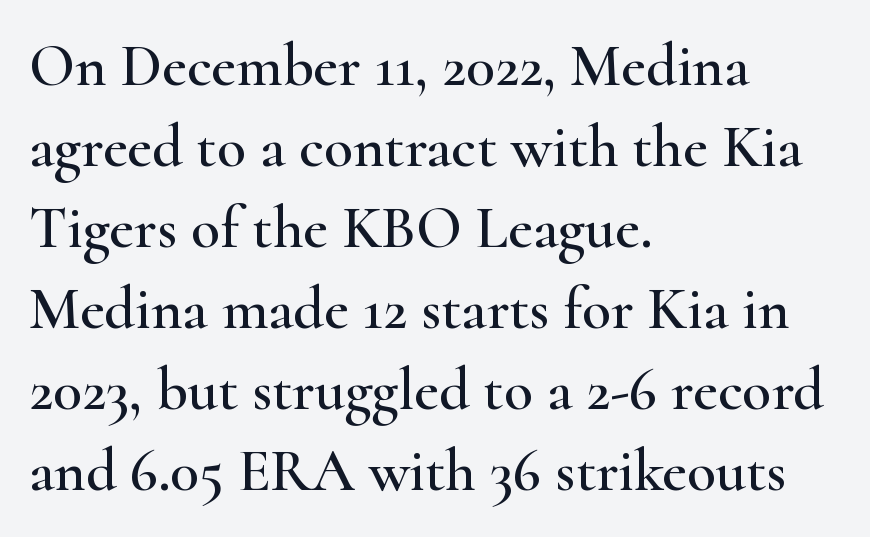
The image shows 60 px wide serif type, upright; set left-aligned, normal line spacing (1.35x), normal letter spacing, not underlined; high stroke contrast and a small x-height.
